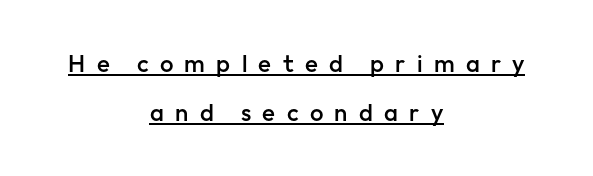
The image shows 24 px text type, upright; set centered, loose line spacing (2.04x), unusually wide letter spacing (+0.47 em), underlined.
